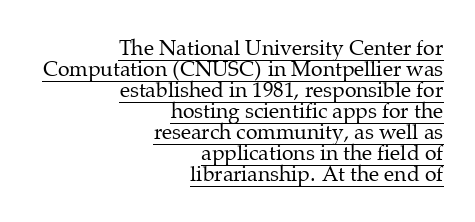
Q: Is the text bold? A: No.
Q: Is the text italic (slanted)? A: No, it is upright.
Q: Is the text underlined? A: Yes.
Q: How is the paragraph aligned? A: Right-aligned.
Q: Is the spacing between letters normal or unusually wide? A: Normal.
Q: Is the spacing between lines tight, normal or loose? A: Tight.
